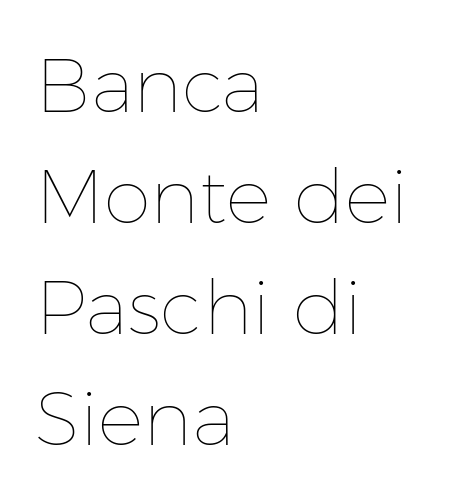
The image shows 76 px thin type, upright; set left-aligned, normal line spacing (1.46x), normal letter spacing, not underlined; low stroke contrast and a medium x-height.
